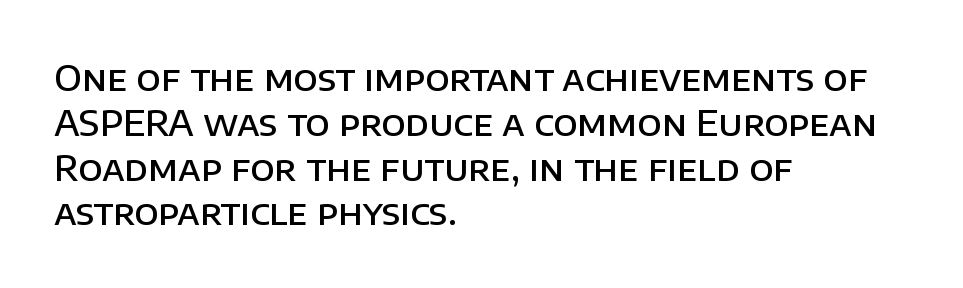
The image shows 35 px semibold sans-serif type, upright; set left-aligned, normal line spacing (1.28x), normal letter spacing, not underlined; low stroke contrast and a large x-height.
